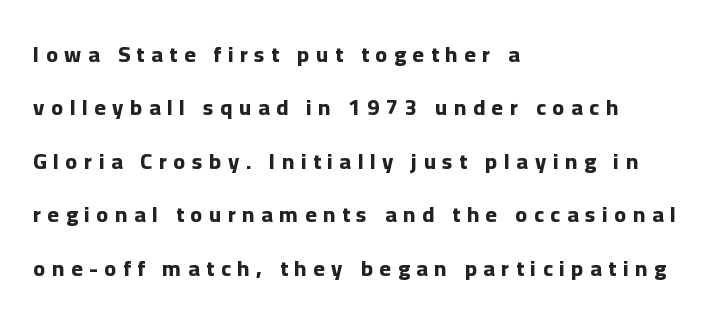
Q: Is the text bold? A: Yes.
Q: Is the text italic (slanted)? A: No, it is upright.
Q: Is the text underlined? A: No.
Q: How is the paragraph aligned? A: Left-aligned.
Q: Is the spacing between letters normal or unusually wide? A: Unusually wide.
Q: Is the spacing between lines tight, normal or loose? A: Loose.
